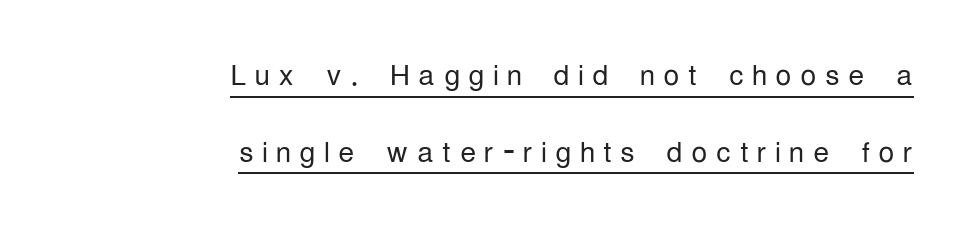
A sans-serif font was chosen for this passage. These lines have a slow, spaced-out rhythm from letter to letter. Reading down the block, your eye finds every line finishing at a fixed right position. Here the designer chose a conventional face with non-uniform glyph widths. On a weight scale, this lands at 450 or below.
